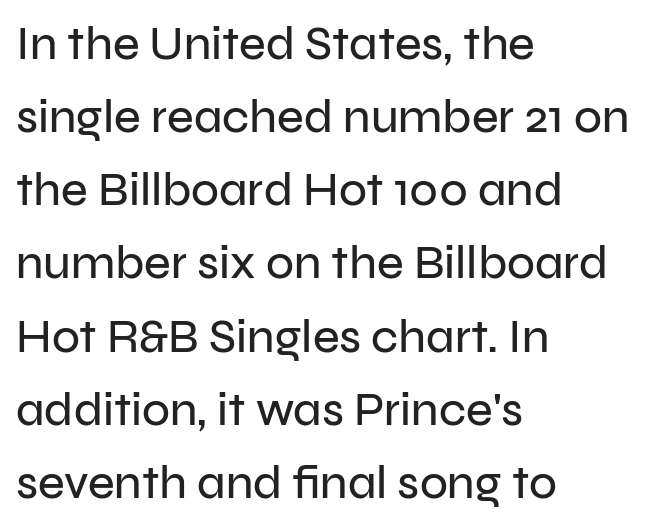
A typesetter would label this face a sans. Inter-character spacing is left at the font's built-in metrics. Unlike italic type, these characters show no tilt at all. A typesetter would call this proportional, since set widths differ per character.
